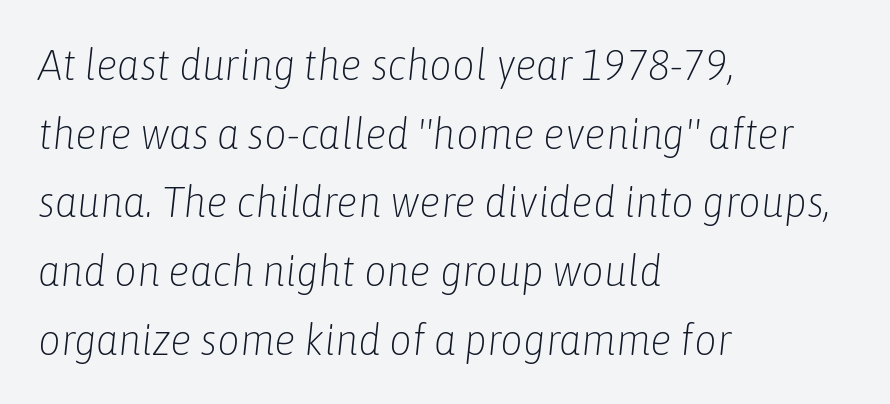
Words float on clear page, feet unadorned. Horizontally, the lines are justified to the leading edge only. Stroke mass is kept to a normal reading level or below. A typesetter would mark this as italic. Between one letter and the next there's only the usual sliver of space. Here the designer chose a conventional face with non-uniform glyph widths.
